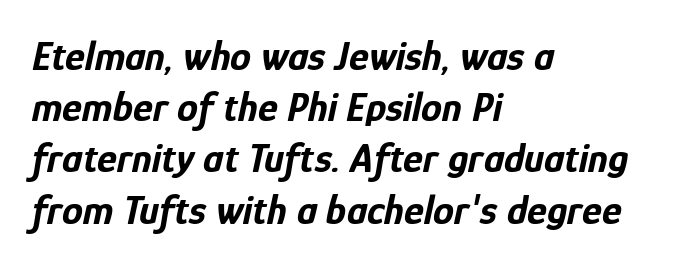
The image shows 42 px bold, condensed type, italic (leaning right); set left-aligned, line spacing 1.22x, normal letter spacing, not underlined; low stroke contrast and a medium x-height.
